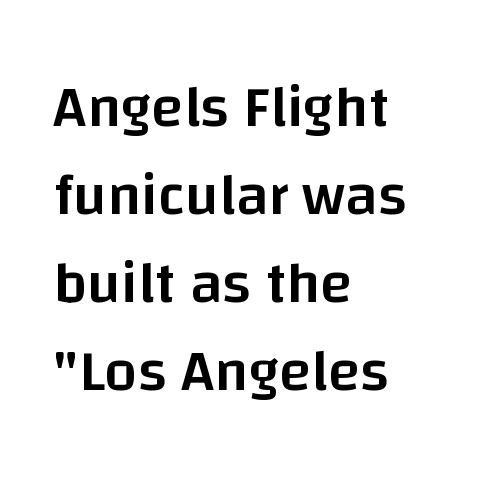
The image shows 59 px semibold sans-serif type, upright; set left-aligned, normal line spacing (1.49x), normal letter spacing, not underlined; low stroke contrast and a large x-height.
